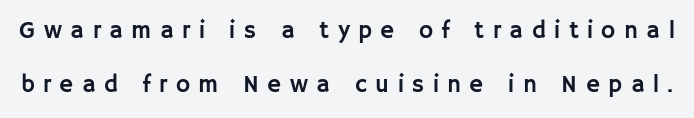
{"italic": "no", "underline": "no", "line_spacing": "loose", "line_spacing_ratio": 2.27, "letter_spacing": "wide", "letter_spacing_em": 0.35, "glyph_px": 24}
